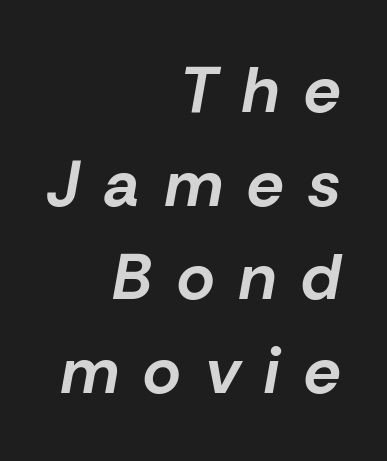
{"italic": "yes", "lean": "right", "slant_degrees": 10, "bold": "yes", "weight": "bold", "width": "normal", "stroke_contrast": "low", "x_height": "medium", "monospaced": "no", "underline": "no", "align": "right", "line_spacing": "normal", "line_spacing_ratio": 1.44, "letter_spacing": "wide", "letter_spacing_em": 0.38, "glyph_px": 65}
